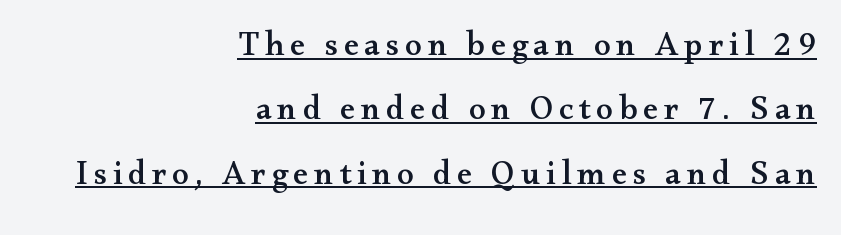
Underlining? Definitely there. Horizontally, the lines are justified to the trailing edge only. This sample has the flowing, uneven cadence of proportional lettering. Regarding serifs, this sample has them.
